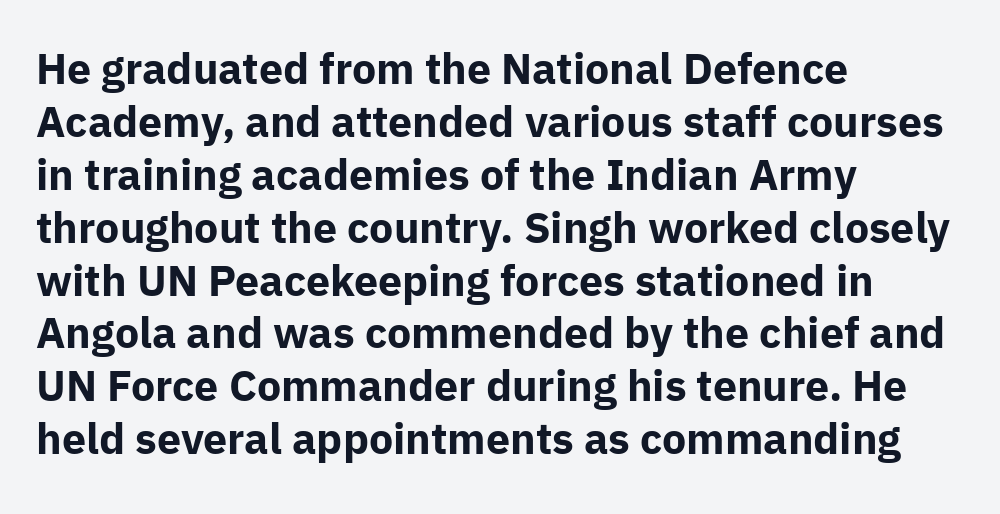
The image shows 43 px bold sans-serif type, upright; set left-aligned, line spacing 1.23x, normal letter spacing, not underlined; low stroke contrast and a medium x-height.
